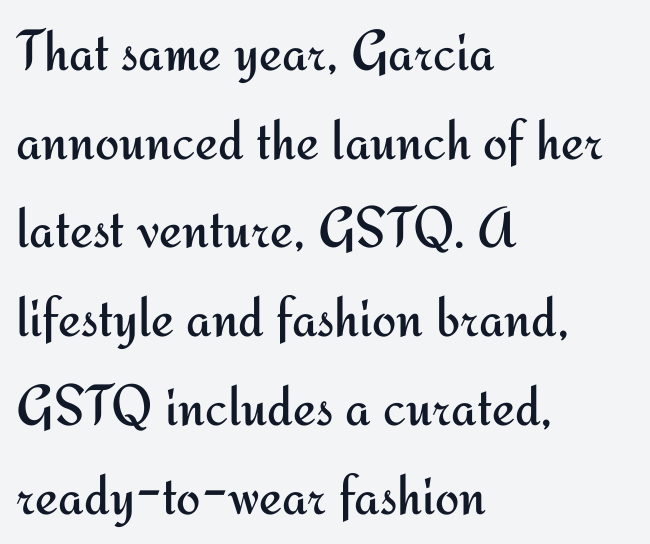
{"serif": "no", "italic": "no", "bold": "no", "weight": "regular", "width": "normal", "stroke_contrast": "medium", "x_height": "small", "monospaced": "no", "underline": "no", "align": "left", "line_spacing": "normal", "line_spacing_ratio": 1.53, "letter_spacing": "normal", "letter_spacing_em": 0.0, "glyph_px": 58}
